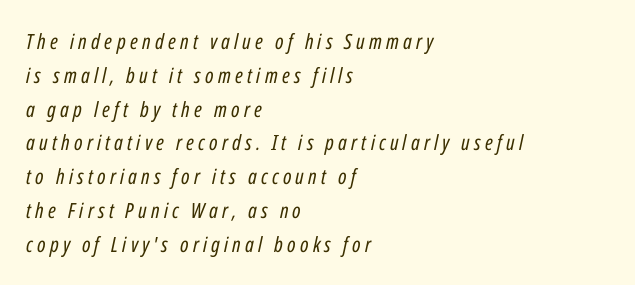
Q: Is the text bold? A: No.
Q: Is the text italic (slanted)? A: Yes, it leans right by about 12 degrees.
Q: Is the text underlined? A: No.
Q: How is the paragraph aligned? A: Left-aligned.
Q: Is the spacing between letters normal or unusually wide? A: Unusually wide.
Q: Is the spacing between lines tight, normal or loose? A: Normal.
